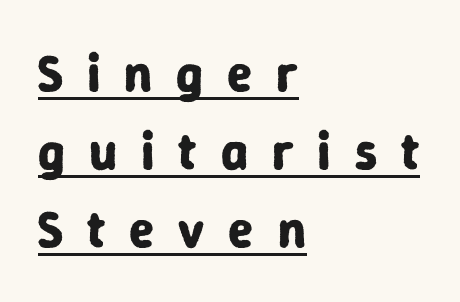
Q: Is the text bold? A: Yes.
Q: Is the text italic (slanted)? A: No, it is upright.
Q: Is the typeface a serif or a sans-serif typeface? A: Sans-serif.
Q: Is the text underlined? A: Yes.
Q: How is the paragraph aligned? A: Left-aligned.
Q: Is the spacing between letters normal or unusually wide? A: Unusually wide.
Q: Is the spacing between lines tight, normal or loose? A: Normal.
Q: Width (condensed, normal, or wide)? A: Normal.
Q: Stroke contrast? A: Low.
Q: x-height? A: Medium.
Q: Monospaced? A: No.
